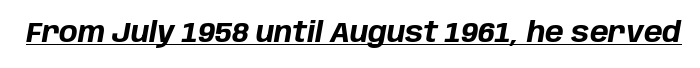
The image shows 28 px bold type, italic (leaning right); set normal letter spacing, underlined; low stroke contrast and a large x-height.
